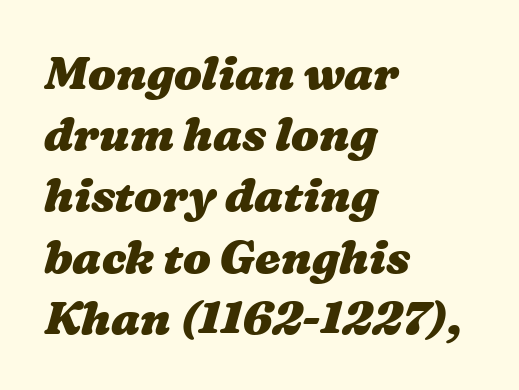
{"bold": "yes", "weight": "heavy", "width": "wide", "stroke_contrast": "medium", "x_height": "medium", "monospaced": "no", "underline": "no", "align": "left", "line_spacing": "normal", "line_spacing_ratio": 1.33, "letter_spacing": "normal", "letter_spacing_em": 0.0, "glyph_px": 46}
